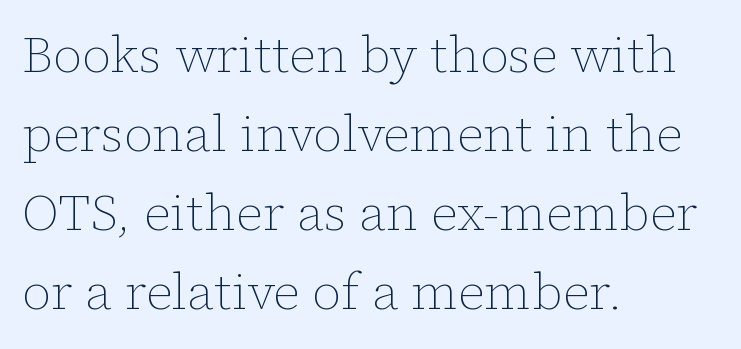
The image shows 51 px thin type, upright; set left-aligned, normal line spacing (1.55x), normal letter spacing, not underlined; low stroke contrast and a medium x-height.
